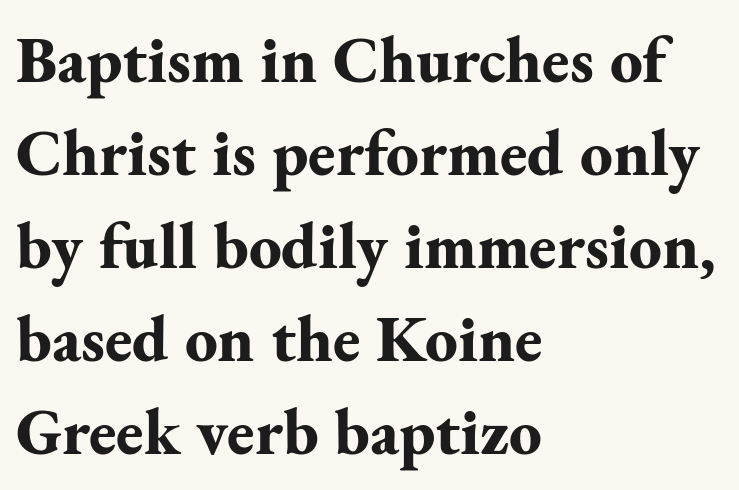
{"serif": "yes", "italic": "no", "bold": "yes", "weight": "bold", "width": "normal", "stroke_contrast": "medium", "x_height": "small", "monospaced": "no", "underline": "no", "align": "left", "line_spacing": "normal", "line_spacing_ratio": 1.43, "letter_spacing": "normal", "letter_spacing_em": 0.0, "glyph_px": 65}
